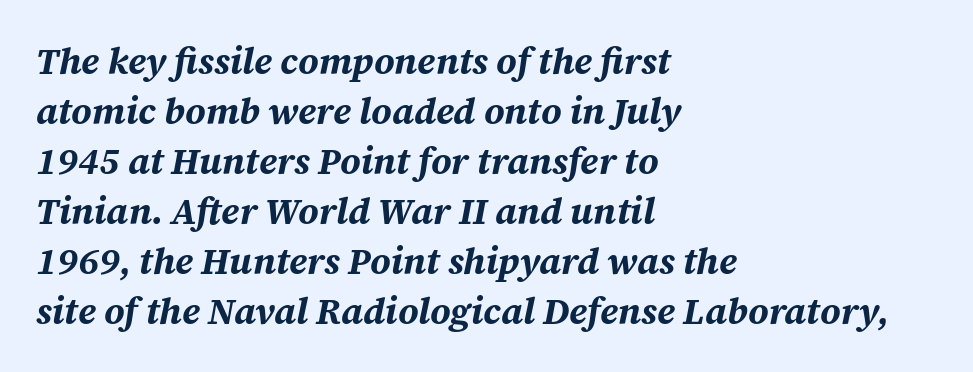
{"italic": "yes", "lean": "right", "slant_degrees": 12, "bold": "yes", "weight": "bold", "width": "normal", "stroke_contrast": "medium", "x_height": "medium", "monospaced": "no", "underline": "no", "align": "left", "line_spacing": "normal", "line_spacing_ratio": 1.35, "letter_spacing": "normal", "letter_spacing_em": 0.0, "glyph_px": 37}
